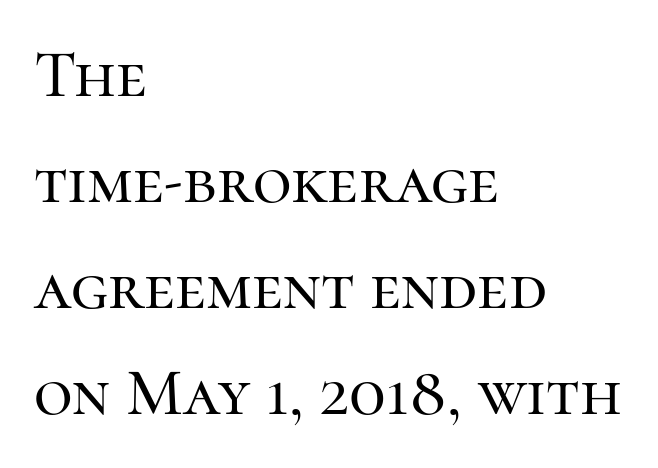
Here the glyphs are tracked normally, forming tight word shapes. The area under the type is left untouched. The type family on display is of the serif kind. Casual observation: everything's shoved over to the left. A normal amount of white space separates one row of letters from the next.
